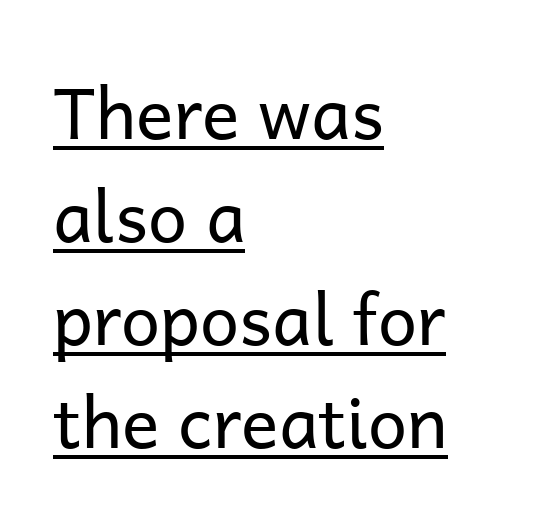
Q: Is the text bold? A: No.
Q: Is the text italic (slanted)? A: No, it is upright.
Q: Is the typeface a serif or a sans-serif typeface? A: Sans-serif.
Q: Is the text underlined? A: Yes.
Q: How is the paragraph aligned? A: Left-aligned.
Q: Is the spacing between letters normal or unusually wide? A: Normal.
Q: Is the spacing between lines tight, normal or loose? A: Normal.
Q: Width (condensed, normal, or wide)? A: Normal.
Q: Stroke contrast? A: Low.
Q: x-height? A: Medium.
Q: Monospaced? A: No.
